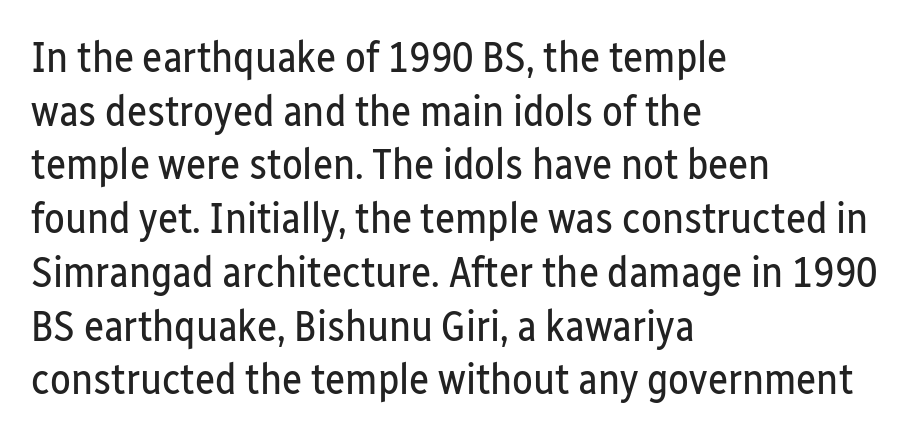
Q: Is the text bold? A: No.
Q: Is the text italic (slanted)? A: No, it is upright.
Q: Is the typeface a serif or a sans-serif typeface? A: Sans-serif.
Q: Is the text underlined? A: No.
Q: How is the paragraph aligned? A: Left-aligned.
Q: Is the spacing between letters normal or unusually wide? A: Normal.
Q: Is the spacing between lines tight, normal or loose? A: Normal.
Q: Width (condensed, normal, or wide)? A: Condensed.
Q: Stroke contrast? A: Low.
Q: x-height? A: Medium.
Q: Monospaced? A: No.
